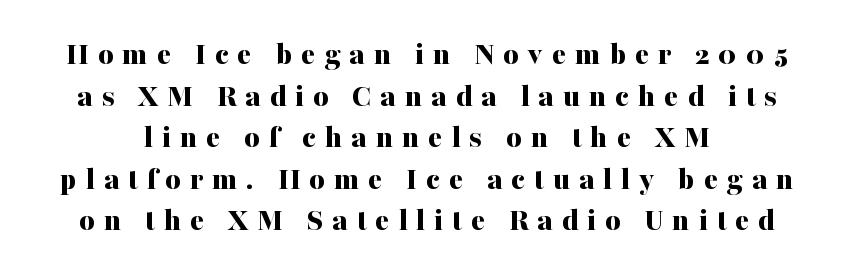
The passage shown is typed in a proportional face where columns would drift. The line texture is sparse and dotted thanks to wide tracking. Just letters on the line, the space beneath them empty. The letters are bold, with thick, heavy strokes. This sample uses a serif face. Vertical strokes here are truly vertical.
